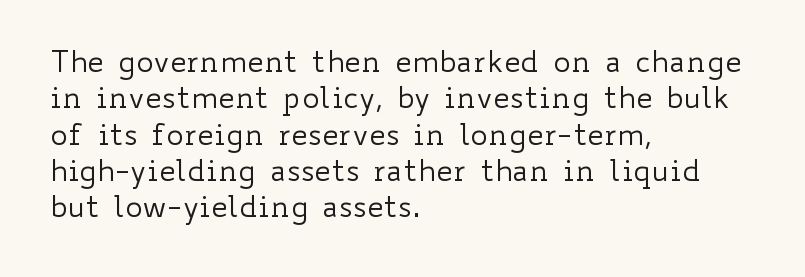
{"italic": "no", "bold": "no", "weight": "regular", "width": "wide", "stroke_contrast": "low", "x_height": "small", "monospaced": "no", "underline": "no", "align": "left", "line_spacing_ratio": 1.21, "letter_spacing": "normal", "letter_spacing_em": 0.0, "glyph_px": 30}
